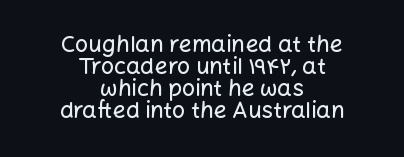
{"italic": "no", "underline": "no", "align": "center", "line_spacing": "tight", "line_spacing_ratio": 0.95, "letter_spacing": "normal", "letter_spacing_em": 0.0, "glyph_px": 23}
